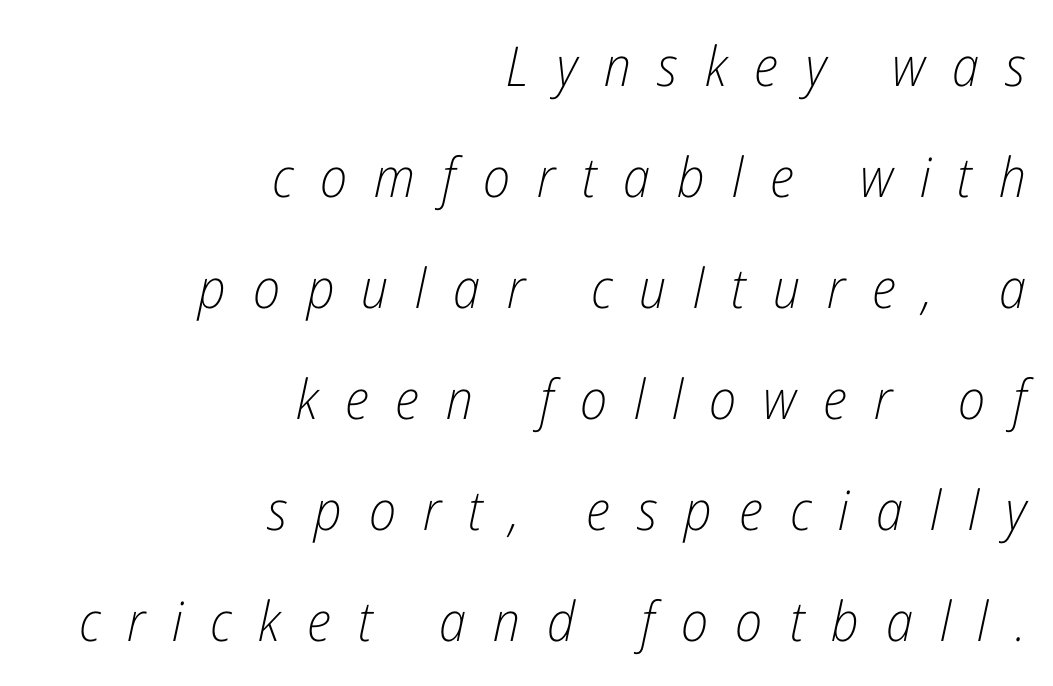
The image shows 55 px light, condensed type, italic (leaning right); set right-aligned, loose line spacing (2.02x), unusually wide letter spacing (+0.49 em), not underlined; low stroke contrast and a medium x-height.
